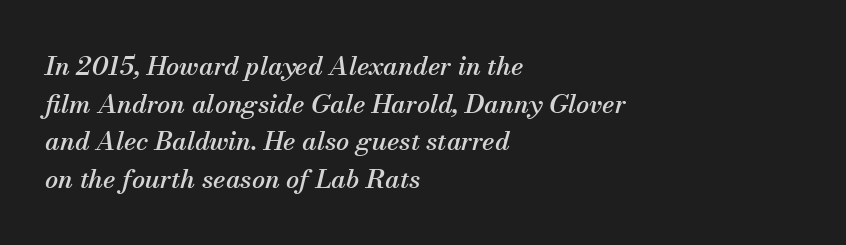
{"italic": "yes", "lean": "right", "slant_degrees": 13, "underline": "no", "align": "left", "line_spacing": "normal", "line_spacing_ratio": 1.45, "letter_spacing": "normal", "letter_spacing_em": 0.0, "glyph_px": 26}
